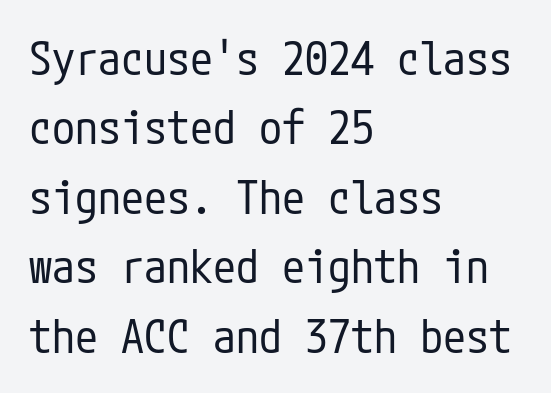
Q: Is the text bold? A: No.
Q: Is the text italic (slanted)? A: No, it is upright.
Q: Is the typeface a serif or a sans-serif typeface? A: Sans-serif.
Q: Is the text underlined? A: No.
Q: How is the paragraph aligned? A: Left-aligned.
Q: Is the spacing between letters normal or unusually wide? A: Normal.
Q: Is the spacing between lines tight, normal or loose? A: Normal.
Q: Width (condensed, normal, or wide)? A: Condensed.
Q: Stroke contrast? A: Low.
Q: x-height? A: Medium.
